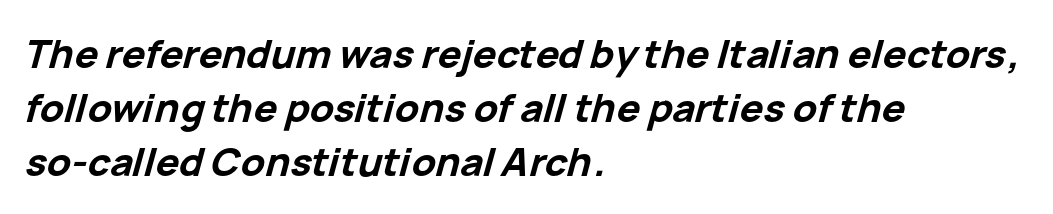
Short note: letters normally spaced. Where is the straight margin? On the left. Does the lettering tilt? It does — this is italic. In terms of leading, this rendering sits right in the middle.
